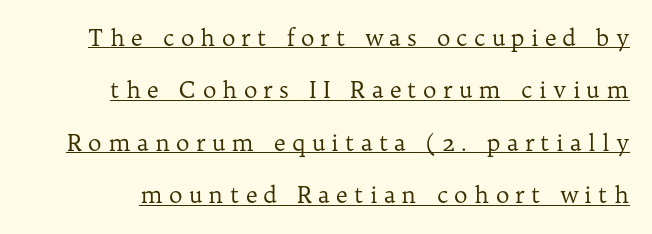
The image shows 23 px text type, upright; set loose line spacing (2.28x), unusually wide letter spacing (+0.27 em), underlined.
